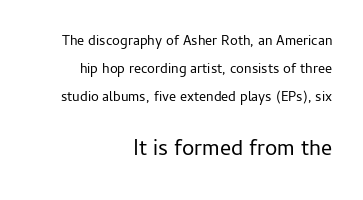
Q: Is the text bold? A: No.
Q: Is the text italic (slanted)? A: No, it is upright.
Q: Is the text underlined? A: No.
Q: How is the paragraph aligned? A: Right-aligned.
Q: Is the spacing between letters normal or unusually wide? A: Normal.
Q: Is the spacing between lines tight, normal or loose? A: Loose.
Q: Which block of text is set in a larger size, the first (top) or the second (bottom)? A: The second (bottom) one.
